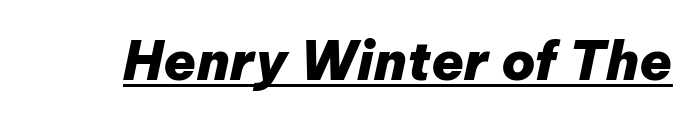
Q: Is the text bold? A: Yes.
Q: Is the text italic (slanted)? A: Yes, it leans right by about 12 degrees.
Q: Is the text underlined? A: Yes.
Q: Is the spacing between letters normal or unusually wide? A: Normal.
Q: Width (condensed, normal, or wide)? A: Normal.
Q: Stroke contrast? A: Low.
Q: x-height? A: Medium.
Q: Monospaced? A: No.
